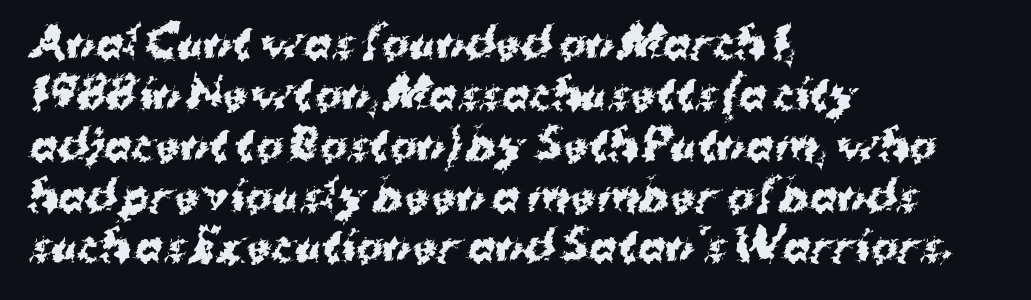
The image shows 41 px bold sans-serif type; set left-aligned, line spacing 1.24x, normal letter spacing, not underlined; medium stroke contrast and a medium x-height.
